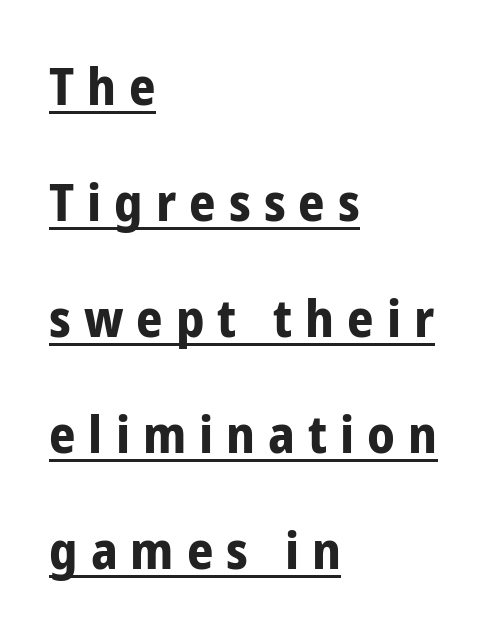
The image shows 52 px bold, condensed sans-serif type, upright; set left-aligned, loose line spacing (2.23x), unusually wide letter spacing (+0.25 em), underlined; low stroke contrast and a medium x-height.
